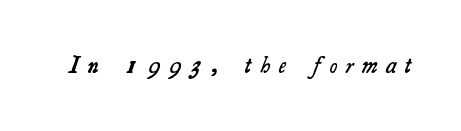
The image shows 23 px text type; set unusually wide letter spacing (+0.38 em), not underlined.
